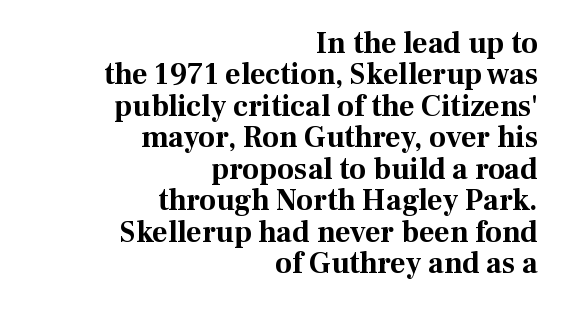
You could not count columns in this text — the font is proportionally spaced. The font's upright variant was chosen for this text. You can tell from the footed stems that serif type was used. The letterforms sit shoulder to shoulder at normal distance.
